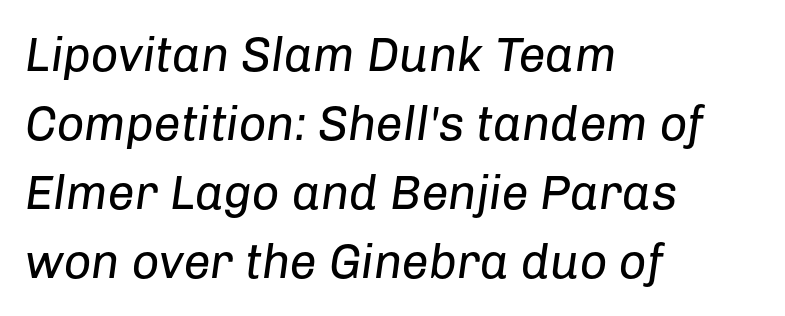
Reading down the block, your eye returns to a fixed left position each line. The rendering uses natural spacing where letterforms have individual widths. The words here are not underlined. These lines keep a tight, regular rhythm from letter to letter. Looking at the ascenders, they clearly lean. Summary of weight: not heavy and not bold.
